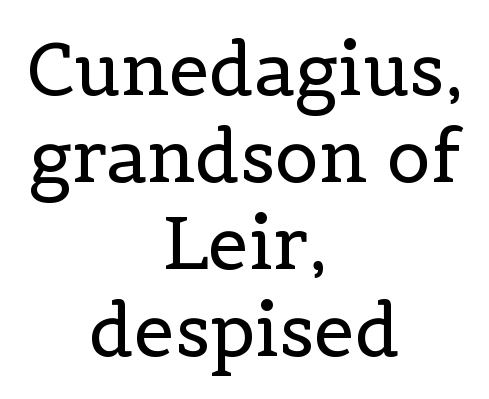
Check under the words: just untouched page. One-word summary of the alignment: center. The rendering uses natural spacing where letterforms have individual widths. You can tell from the footed stems that serif type was used. Compared with a typical body face, this is equally light or lighter still. Every character sits straight up, as roman type does.
